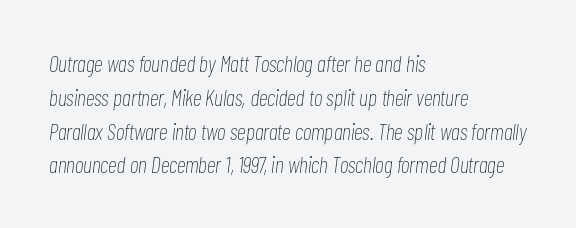
Q: Is the text bold? A: No.
Q: Is the text italic (slanted)? A: Yes, it leans right by about 7 degrees.
Q: Is the text underlined? A: No.
Q: How is the paragraph aligned? A: Left-aligned.
Q: Is the spacing between letters normal or unusually wide? A: Normal.
Q: Is the spacing between lines tight, normal or loose? A: Normal.
